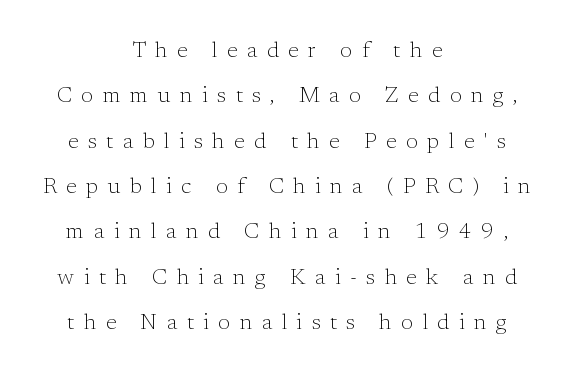
{"italic": "no", "bold": "no", "underline": "no", "align": "center", "line_spacing": "loose", "line_spacing_ratio": 2.06, "letter_spacing": "wide", "letter_spacing_em": 0.43, "glyph_px": 22}
